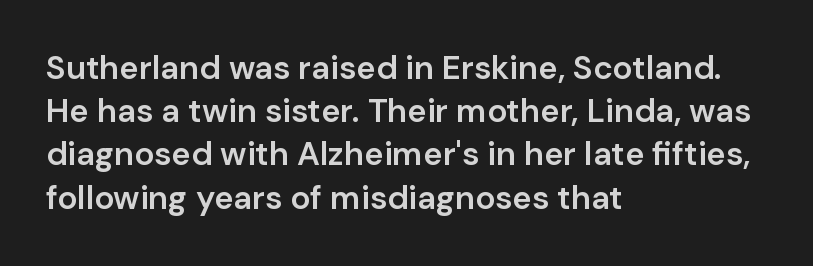
Q: Is the text bold? A: Semi-bold.
Q: Is the text italic (slanted)? A: No, it is upright.
Q: Is the typeface a serif or a sans-serif typeface? A: Sans-serif.
Q: Is the text underlined? A: No.
Q: How is the paragraph aligned? A: Left-aligned.
Q: Is the spacing between letters normal or unusually wide? A: Normal.
Q: Is the spacing between lines tight, normal or loose? A: Normal.
Q: Width (condensed, normal, or wide)? A: Normal.
Q: Stroke contrast? A: Low.
Q: x-height? A: Medium.
Q: Monospaced? A: No.
